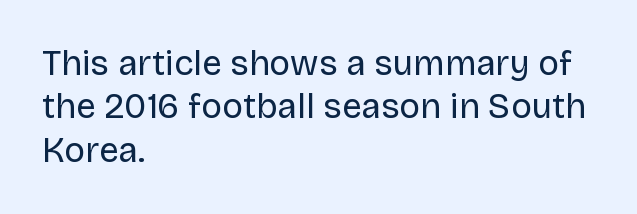
Q: Is the text bold? A: No.
Q: Is the text italic (slanted)? A: No, it is upright.
Q: Is the typeface a serif or a sans-serif typeface? A: Sans-serif.
Q: Is the text underlined? A: No.
Q: How is the paragraph aligned? A: Left-aligned.
Q: Is the spacing between letters normal or unusually wide? A: Normal.
Q: Width (condensed, normal, or wide)? A: Normal.
Q: Stroke contrast? A: Low.
Q: x-height? A: Large.
Q: Monospaced? A: No.
